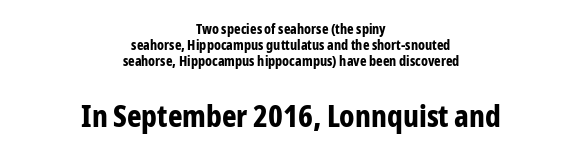
Q: Is the text bold? A: Yes.
Q: Is the text italic (slanted)? A: No, it is upright.
Q: Is the typeface a serif or a sans-serif typeface? A: Sans-serif.
Q: Is the text underlined? A: No.
Q: How is the paragraph aligned? A: Centered.
Q: Is the spacing between letters normal or unusually wide? A: Normal.
Q: Is the spacing between lines tight, normal or loose? A: Tight.
Q: Which block of text is set in a larger size, the first (top) or the second (bottom)? A: The second (bottom) one.
Q: Width (condensed, normal, or wide)? A: Condensed.
Q: Stroke contrast? A: Low.
Q: x-height? A: Medium.
Q: Monospaced? A: No.
